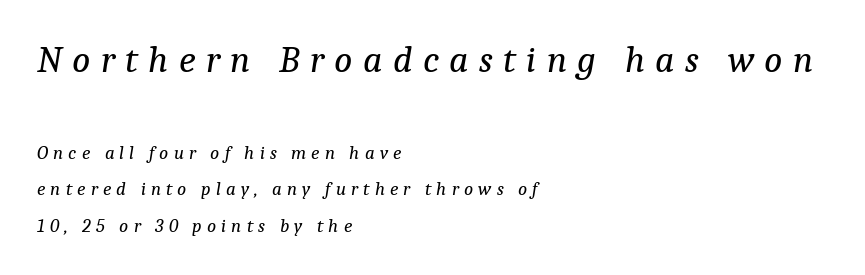
Q: Is the text bold? A: No.
Q: Is the text italic (slanted)? A: Yes, it leans right by about 9 degrees.
Q: Is the typeface a serif or a sans-serif typeface? A: Serif.
Q: Is the text underlined? A: No.
Q: How is the paragraph aligned? A: Left-aligned.
Q: Is the spacing between letters normal or unusually wide? A: Unusually wide.
Q: Is the spacing between lines tight, normal or loose? A: Loose.
Q: Which block of text is set in a larger size, the first (top) or the second (bottom)? A: The first (top) one.
Q: Width (condensed, normal, or wide)? A: Normal.
Q: Stroke contrast? A: Low.
Q: x-height? A: Medium.
Q: Monospaced? A: No.
